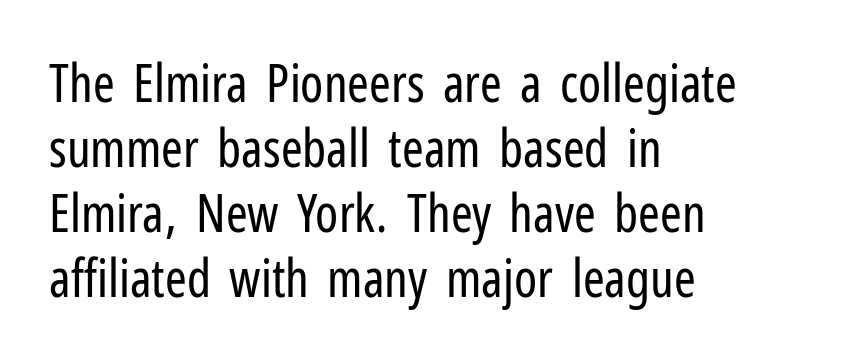
No heavy texture on the line: the type isn't bold. You can tell it's not italic because the verticals are truly vertical. The rendering uses natural spacing where letterforms have individual widths. Between one letter and the next there's only the usual sliver of space.
